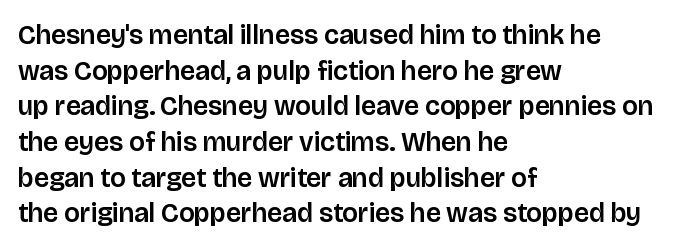
Line spacing here is normal. In terms of posture, this sample is upright. A bare baseline throughout the passage. Does the copy run flush right? No — it runs flush left. You could call the tracking neutral — neither tight nor loose.
